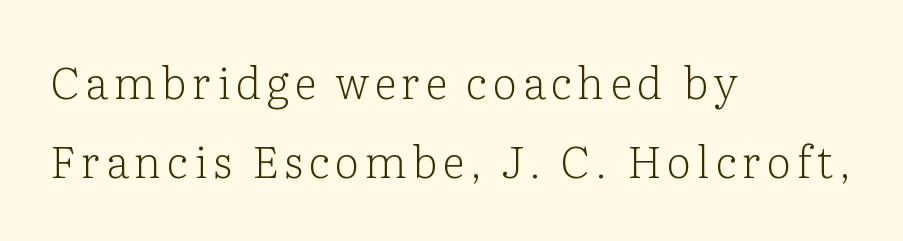
The image shows 44 px light serif type, upright; set left-aligned, line spacing 1.8x, not underlined; low stroke contrast and a medium x-height.
